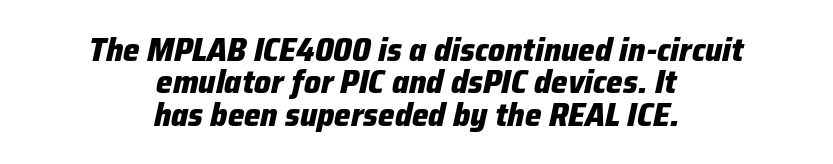
The image shows 33 px heavy type, italic (leaning right); set centered, tight line spacing (0.98x), normal letter spacing, not underlined; low stroke contrast and a medium x-height.
